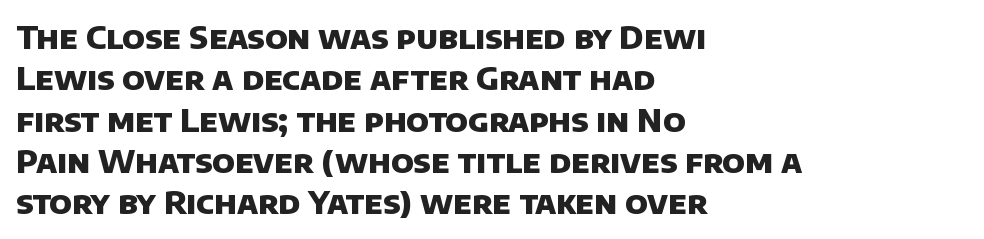
Q: Is the text bold? A: Yes.
Q: Is the typeface a serif or a sans-serif typeface? A: Sans-serif.
Q: Is the text underlined? A: No.
Q: How is the paragraph aligned? A: Left-aligned.
Q: Is the spacing between letters normal or unusually wide? A: Normal.
Q: Is the spacing between lines tight, normal or loose? A: Normal.
Q: Width (condensed, normal, or wide)? A: Normal.
Q: Stroke contrast? A: Low.
Q: x-height? A: Large.
Q: Monospaced? A: No.
